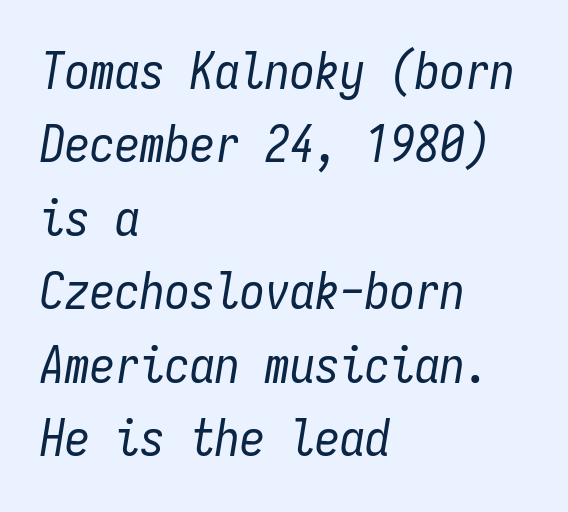
This rendering leaves character spacing at its baseline value. Casual observation: everything's shoved over to the left. Would a proofreader flag this as italicized? Yes. Each stroke keeps to a modest, everyday thickness or less. Nobody drew a line under any word here.
